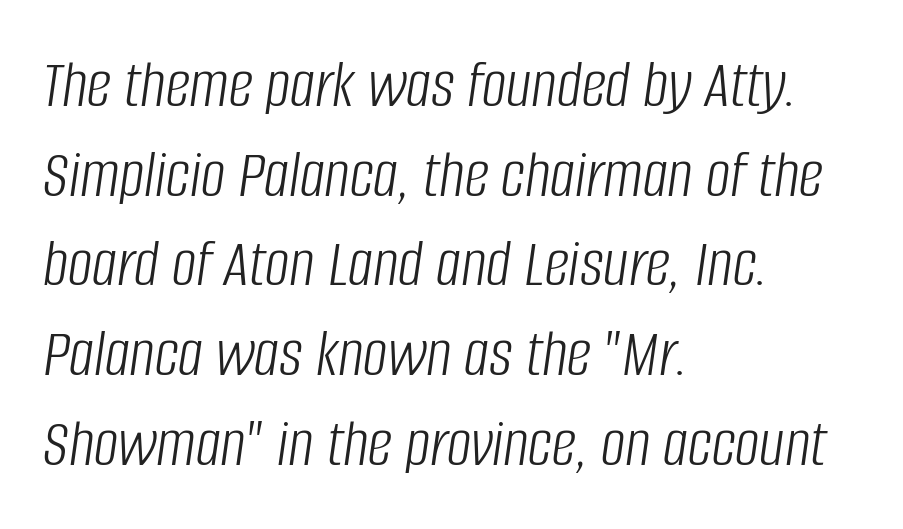
The image shows 69 px light, condensed type, italic (leaning right); set left-aligned, normal line spacing (1.3x), normal letter spacing, not underlined; low stroke contrast and a large x-height.
